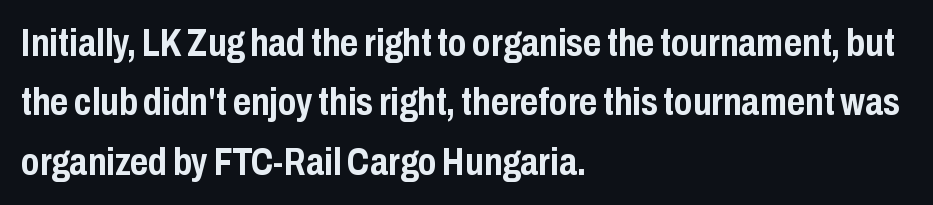
The lettering stays uniformly vertical, giving the passage a roman look. The font is running at its bold setting. The specimen omits any rule beneath the text block's lines. This rendering leaves character spacing at its baseline value.
